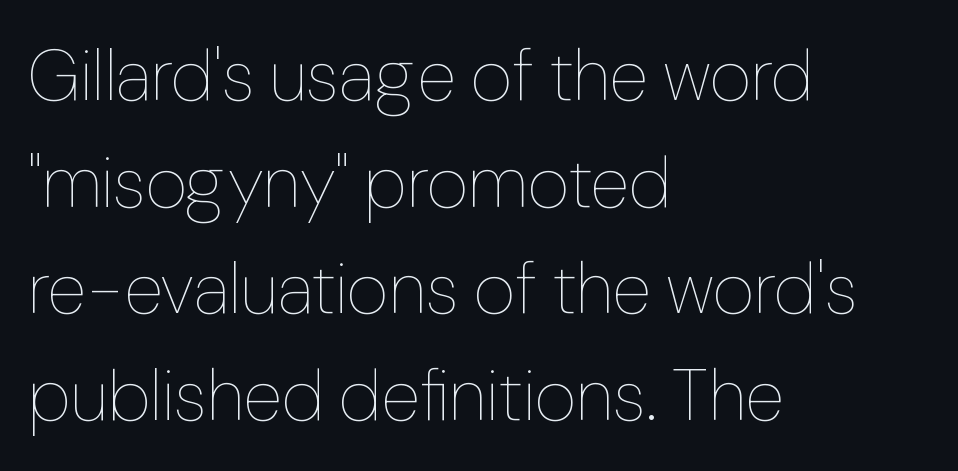
The letters look calm and open, with moderate or lighter stems. The ragged edge is on the right, which tells us the setting is flush left. The passage shown stacks its lines at a standard gap. Proportional: the letters do not fall into vertical columns.
